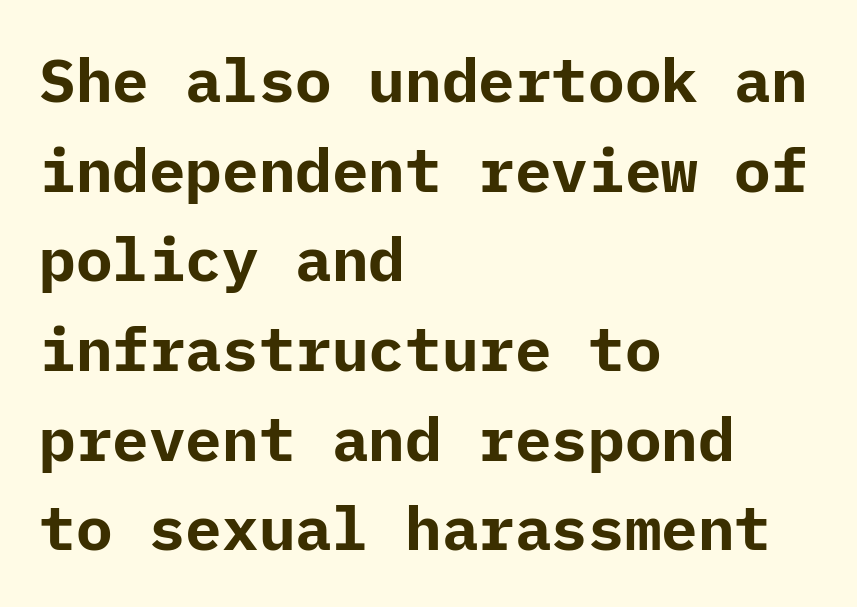
Q: Is the text bold? A: Yes.
Q: Is the text italic (slanted)? A: No, it is upright.
Q: Is the typeface a serif or a sans-serif typeface? A: Sans-serif.
Q: Is the text underlined? A: No.
Q: How is the paragraph aligned? A: Left-aligned.
Q: Is the spacing between letters normal or unusually wide? A: Normal.
Q: Is the spacing between lines tight, normal or loose? A: Normal.
Q: Width (condensed, normal, or wide)? A: Normal.
Q: Stroke contrast? A: Low.
Q: x-height? A: Medium.
